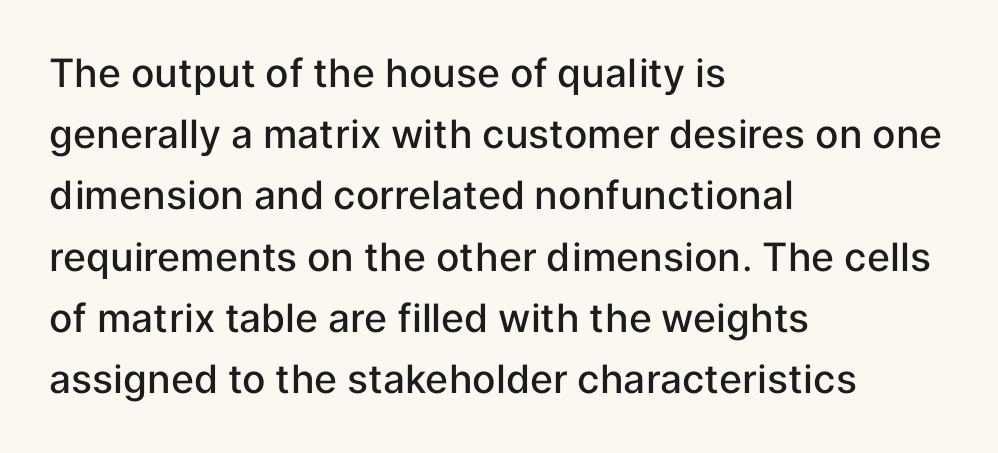
Q: Is the text bold? A: Semi-bold.
Q: Is the text italic (slanted)? A: No, it is upright.
Q: Is the typeface a serif or a sans-serif typeface? A: Sans-serif.
Q: Is the text underlined? A: No.
Q: How is the paragraph aligned? A: Left-aligned.
Q: Is the spacing between letters normal or unusually wide? A: Normal.
Q: Is the spacing between lines tight, normal or loose? A: Normal.
Q: Width (condensed, normal, or wide)? A: Normal.
Q: Stroke contrast? A: Low.
Q: x-height? A: Medium.
Q: Monospaced? A: No.
